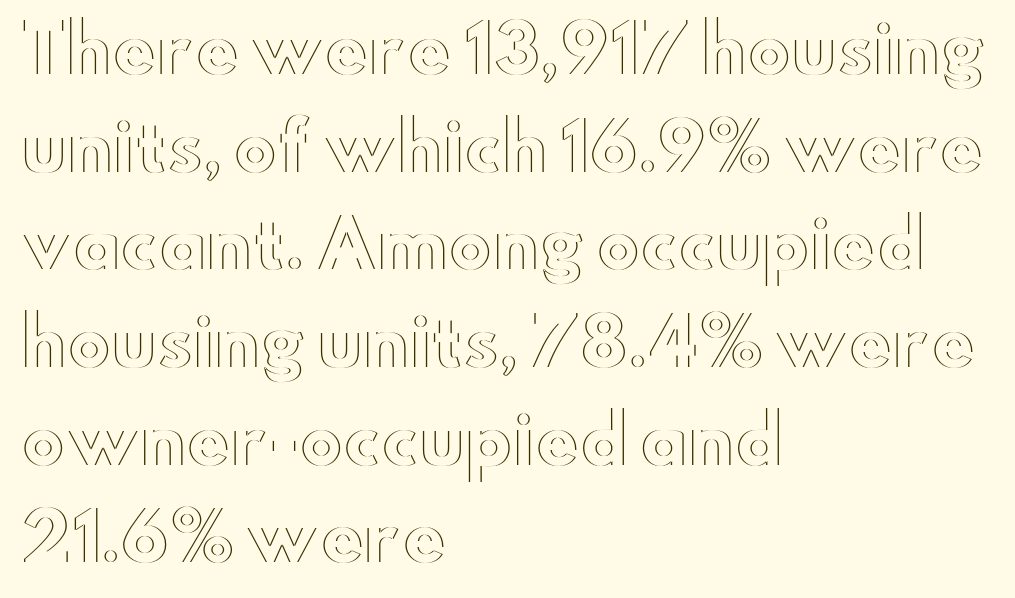
{"italic": "no", "width": "wide", "x_height": "small", "monospaced": "no", "underline": "no", "align": "left", "line_spacing": "normal", "line_spacing_ratio": 1.48, "letter_spacing": "normal", "letter_spacing_em": 0.0, "glyph_px": 66}
